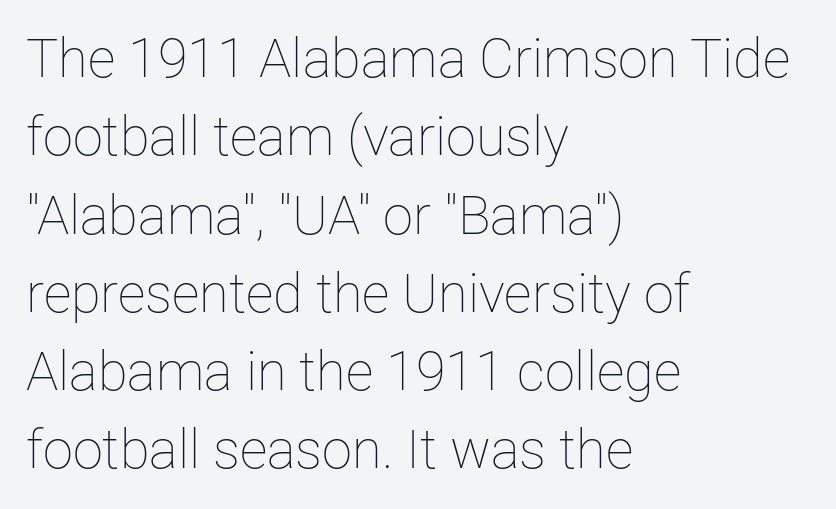
{"italic": "no", "bold": "no", "weight": "thin", "width": "normal", "stroke_contrast": "low", "x_height": "medium", "monospaced": "no", "underline": "no", "align": "left", "line_spacing": "normal", "line_spacing_ratio": 1.45, "letter_spacing": "normal", "letter_spacing_em": 0.0, "glyph_px": 54}
